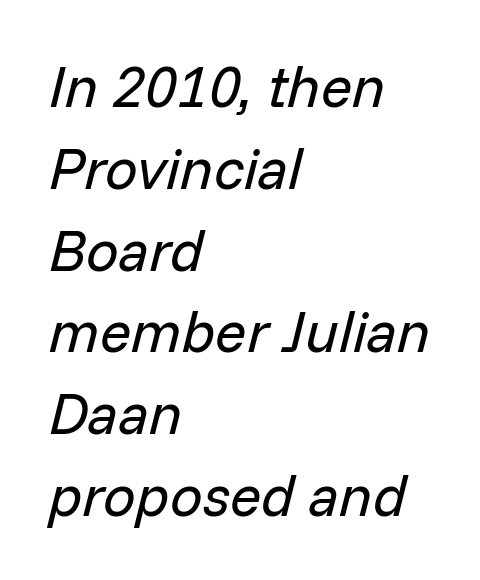
{"italic": "yes", "lean": "right", "slant_degrees": 14, "bold": "no", "weight": "regular", "width": "normal", "stroke_contrast": "low", "x_height": "medium", "monospaced": "no", "underline": "no", "align": "left", "line_spacing": "normal", "line_spacing_ratio": 1.41, "letter_spacing": "normal", "letter_spacing_em": 0.0, "glyph_px": 58}
